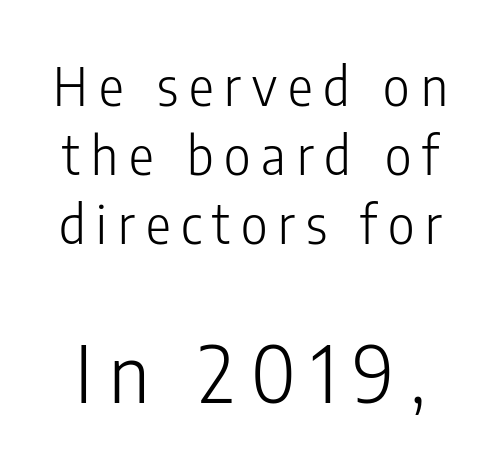
The image shows 78 px light, condensed sans-serif type, upright; set normal line spacing (1.33x), unusually wide letter spacing (+0.21 em), not underlined; the second (bottom) block is 1.5x larger; low stroke contrast and a medium x-height.
